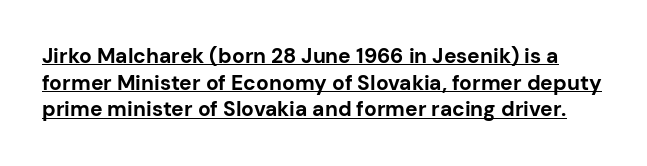
{"italic": "no", "bold": "yes", "underline": "yes", "line_spacing": "normal", "line_spacing_ratio": 1.27, "letter_spacing": "normal", "letter_spacing_em": 0.0, "glyph_px": 21}
